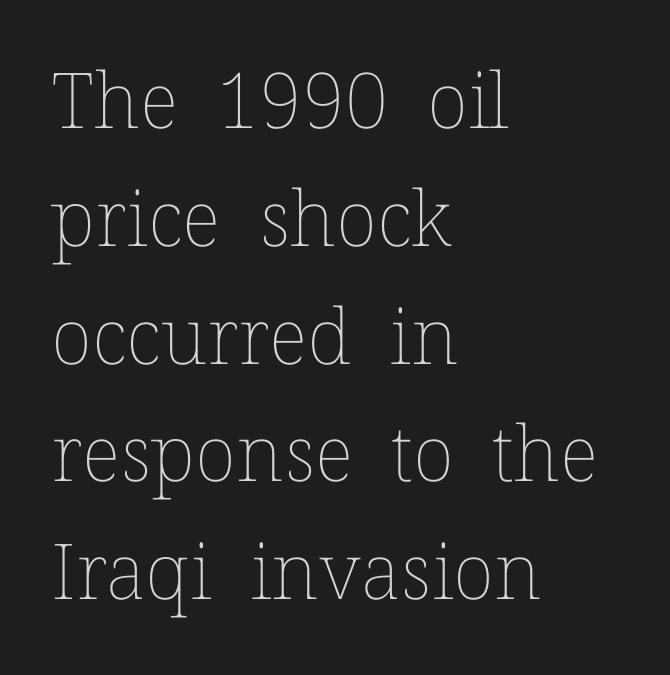
Q: Is the text bold? A: No.
Q: Is the text italic (slanted)? A: No, it is upright.
Q: Is the text underlined? A: No.
Q: How is the paragraph aligned? A: Left-aligned.
Q: Is the spacing between letters normal or unusually wide? A: Normal.
Q: Is the spacing between lines tight, normal or loose? A: Normal.
Q: Width (condensed, normal, or wide)? A: Normal.
Q: Stroke contrast? A: Low.
Q: x-height? A: Medium.
Q: Monospaced? A: No.
